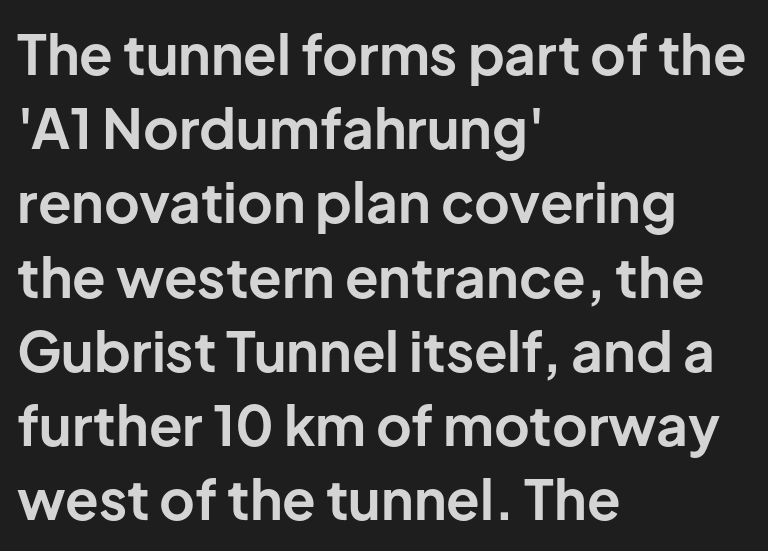
The image shows 55 px bold sans-serif type, upright; set left-aligned, normal line spacing (1.35x), normal letter spacing, not underlined; low stroke contrast and a medium x-height.
